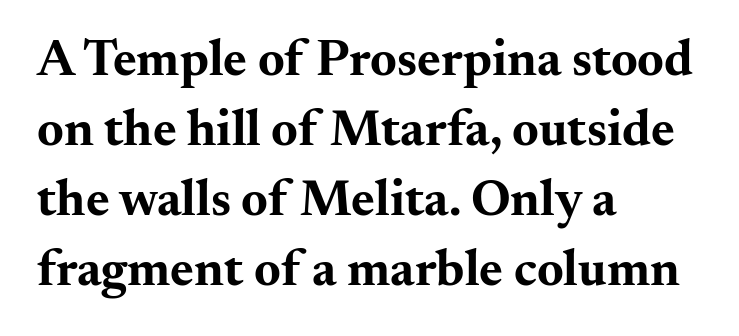
Pretty heavy lettering here — definitely bold. Line spacing here is normal. The string is rendered with underlining switched off. I'd call this a serif setting — the letters wear small feet. The setting favours the left margin, as ordinary paragraphs usually do.
